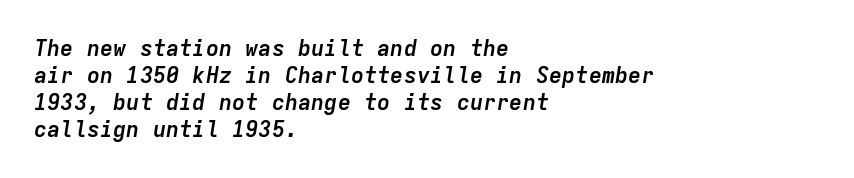
Q: Is the text bold? A: Yes.
Q: Is the text italic (slanted)? A: Yes, it leans right by about 9 degrees.
Q: Is the text underlined? A: No.
Q: How is the paragraph aligned? A: Left-aligned.
Q: Is the spacing between letters normal or unusually wide? A: Normal.
